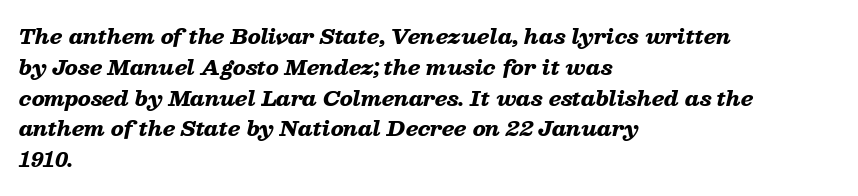
The image shows 20 px bold type, italic (leaning right); set left-aligned, normal line spacing (1.54x), normal letter spacing, not underlined.
